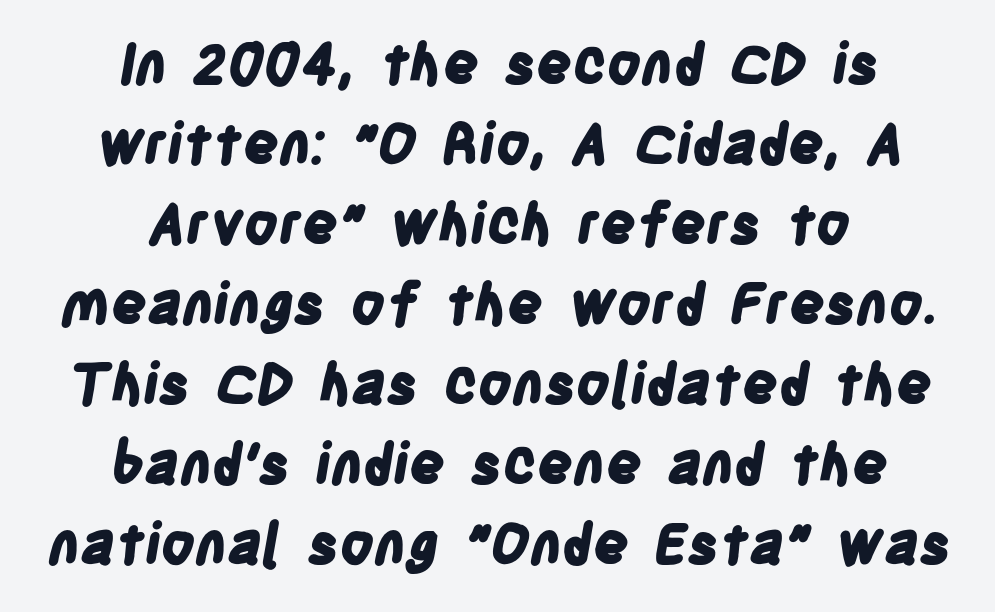
The image shows 56 px bold, condensed sans-serif type; set centered, normal line spacing (1.43x), normal letter spacing, not underlined; low stroke contrast and a large x-height.
